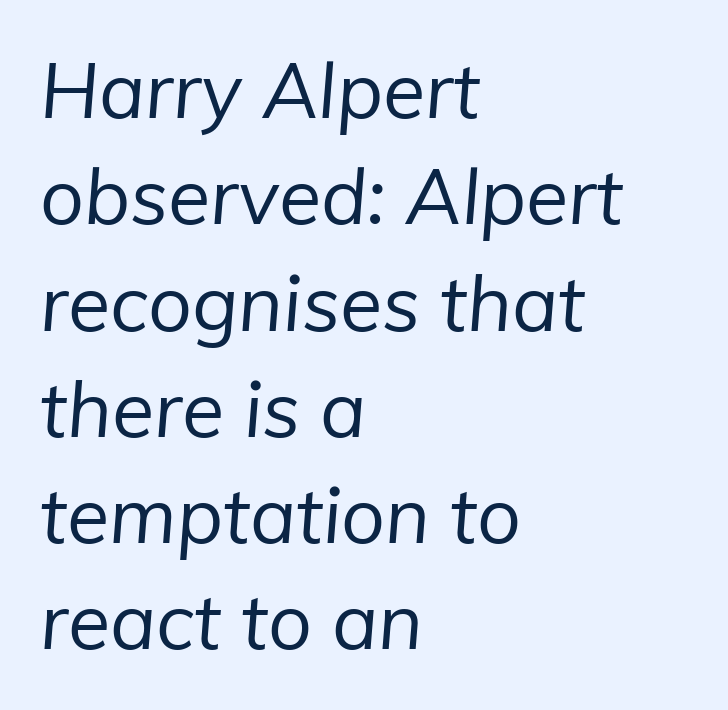
Q: Is the text bold? A: No.
Q: Is the typeface a serif or a sans-serif typeface? A: Sans-serif.
Q: Is the text underlined? A: No.
Q: How is the paragraph aligned? A: Left-aligned.
Q: Is the spacing between letters normal or unusually wide? A: Normal.
Q: Is the spacing between lines tight, normal or loose? A: Normal.
Q: Width (condensed, normal, or wide)? A: Normal.
Q: Stroke contrast? A: Low.
Q: x-height? A: Medium.
Q: Monospaced? A: No.
